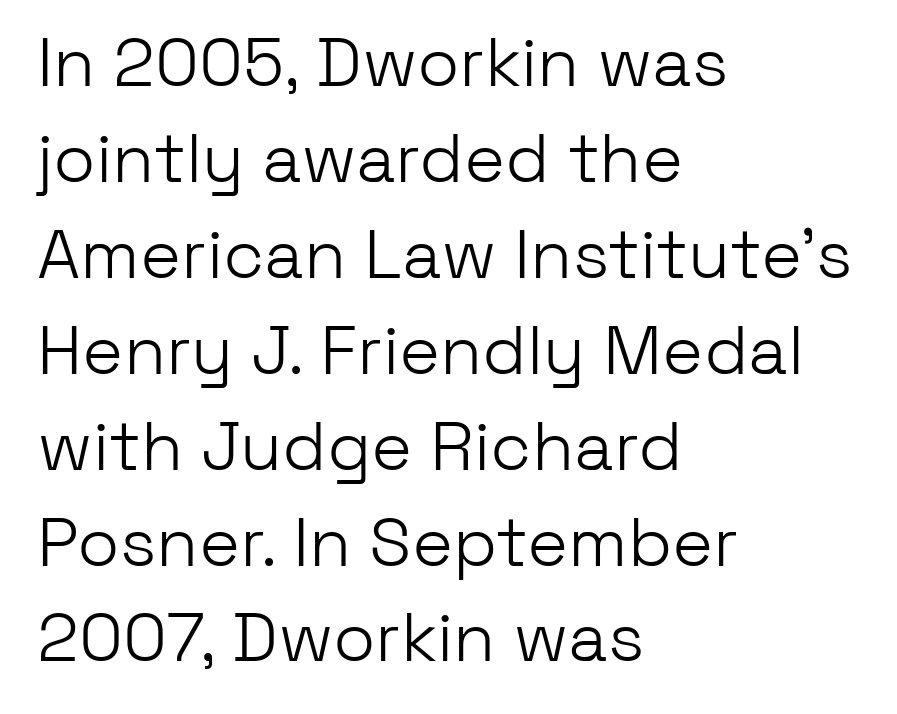
Q: Is the text bold? A: No.
Q: Is the text italic (slanted)? A: No, it is upright.
Q: Is the typeface a serif or a sans-serif typeface? A: Sans-serif.
Q: Is the text underlined? A: No.
Q: How is the paragraph aligned? A: Left-aligned.
Q: Is the spacing between letters normal or unusually wide? A: Normal.
Q: Is the spacing between lines tight, normal or loose? A: Normal.
Q: Width (condensed, normal, or wide)? A: Normal.
Q: Stroke contrast? A: Low.
Q: x-height? A: Medium.
Q: Monospaced? A: No.
